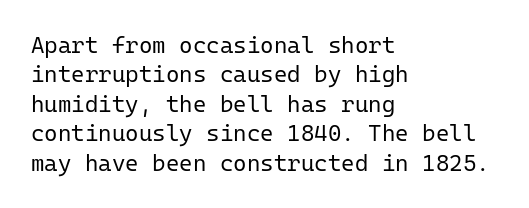
Q: Is the text bold? A: No.
Q: Is the text italic (slanted)? A: No, it is upright.
Q: Is the text underlined? A: No.
Q: How is the paragraph aligned? A: Left-aligned.
Q: Is the spacing between letters normal or unusually wide? A: Normal.
Q: Is the spacing between lines tight, normal or loose? A: Normal.
